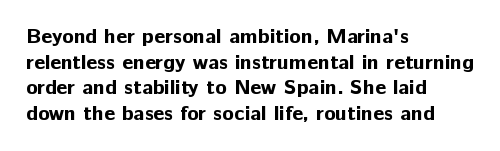
{"italic": "no", "bold": "yes", "underline": "no", "align": "left", "line_spacing_ratio": 1.22, "letter_spacing": "normal", "letter_spacing_em": 0.0, "glyph_px": 21}
